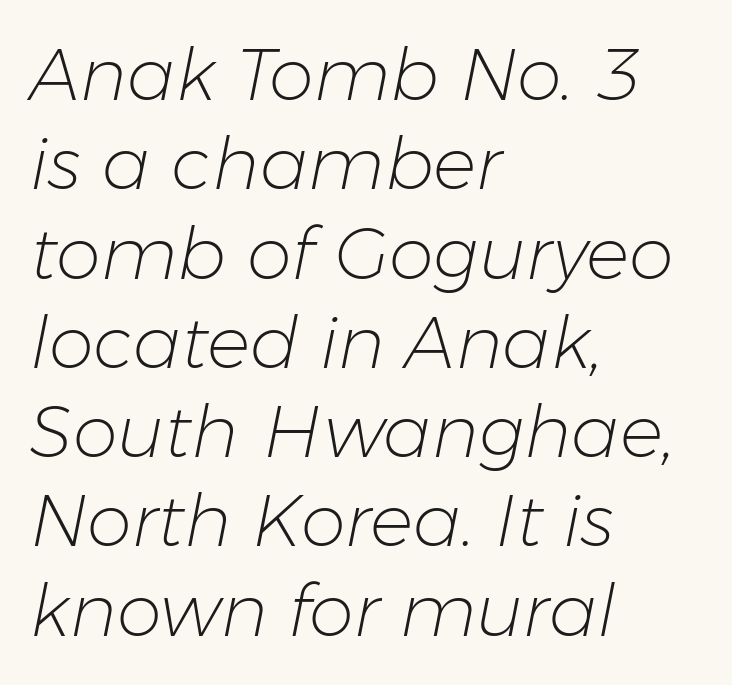
{"italic": "yes", "lean": "right", "slant_degrees": 11, "bold": "no", "weight": "light", "width": "normal", "stroke_contrast": "low", "x_height": "medium", "monospaced": "no", "underline": "no", "align": "left", "line_spacing_ratio": 1.24, "letter_spacing": "normal", "letter_spacing_em": 0.0, "glyph_px": 72}
